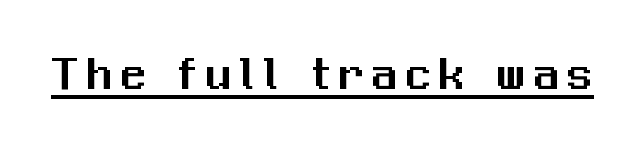
Looks like regular typesetting: each glyph gets only the width it needs. Posture: straight, roman, zero tilt. Regarding serifs, this sample does without them. Decoration check: the copy is underlined.
